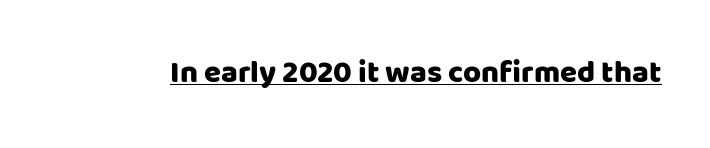
Is this a fixed-width face? No — the glyphs have proportional, varying widths. This sample uses an upright cut, with every glyph sitting square on the baseline. Observe the ordinary spacing: letters are neighbours, not strangers. This is sans-serif lettering, the kind often seen on screens and signage. This rendering features underlined lettering.
